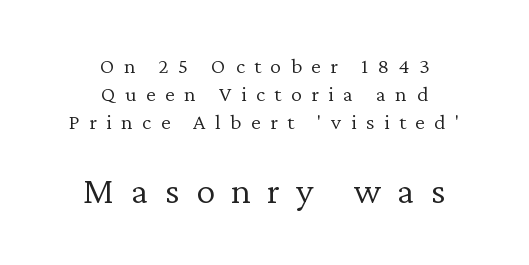
The image shows 38 px light serif type, upright; set centered, normal line spacing (1.28x), unusually wide letter spacing (+0.43 em), not underlined; the second (bottom) block is 1.73x larger; low stroke contrast and a medium x-height.
